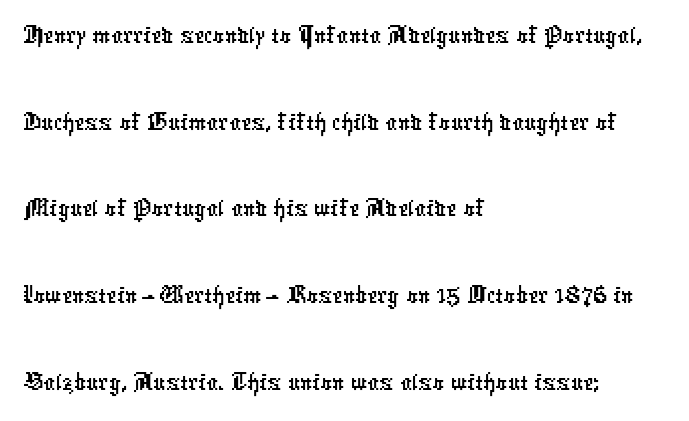
Each letter keeps its own natural width here, so spacing adapts to shape. Line spacing here is normal. Compared with typical body copy, the letter spacing here is the same. The setting favours the left margin, as ordinary paragraphs usually do.
